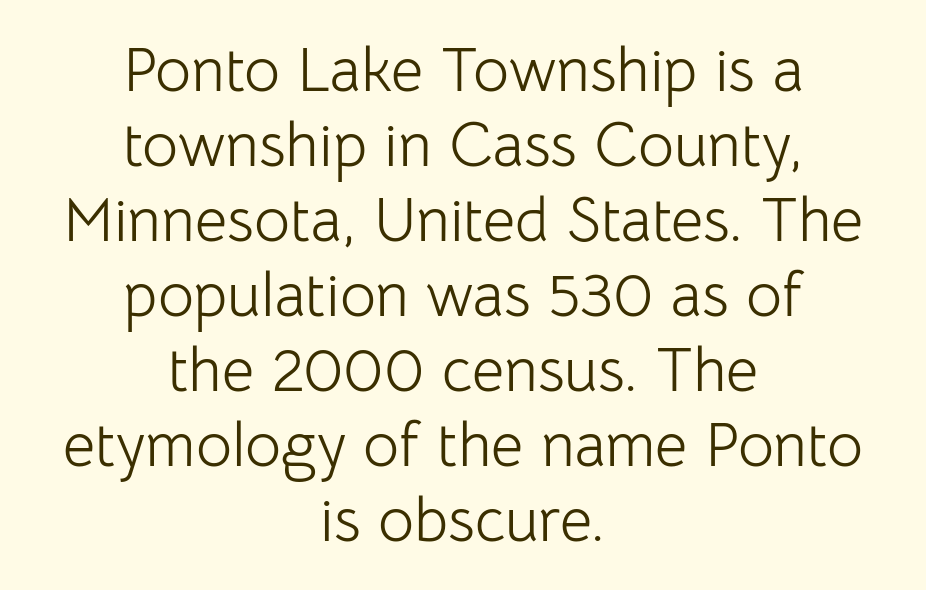
{"serif": "no", "italic": "no", "bold": "no", "weight": "light", "width": "normal", "stroke_contrast": "low", "x_height": "medium", "monospaced": "no", "underline": "no", "align": "center", "line_spacing_ratio": 1.21, "letter_spacing": "normal", "letter_spacing_em": 0.0, "glyph_px": 62}
